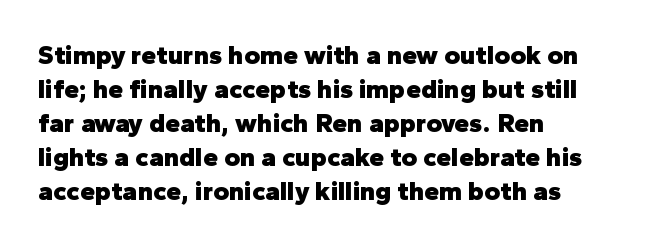
Does the weight exceed regular? Yes, all the way to bold. Short note: letters normally spaced. The space beneath each line is pristine and unruled. The typesetter chose a ragged-right arrangement here. Posture: vertical. The passage shown stacks its lines at a standard gap.
